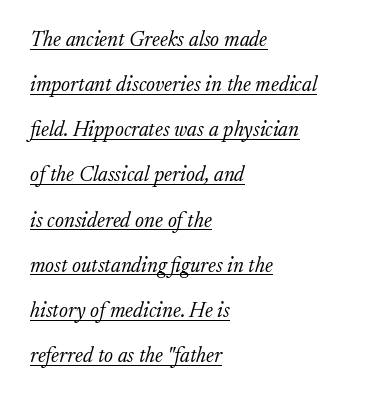
{"italic": "yes", "lean": "right", "slant_degrees": 17, "bold": "no", "underline": "yes", "align": "left", "line_spacing": "loose", "line_spacing_ratio": 2.15, "letter_spacing": "normal", "letter_spacing_em": 0.0, "glyph_px": 21}
